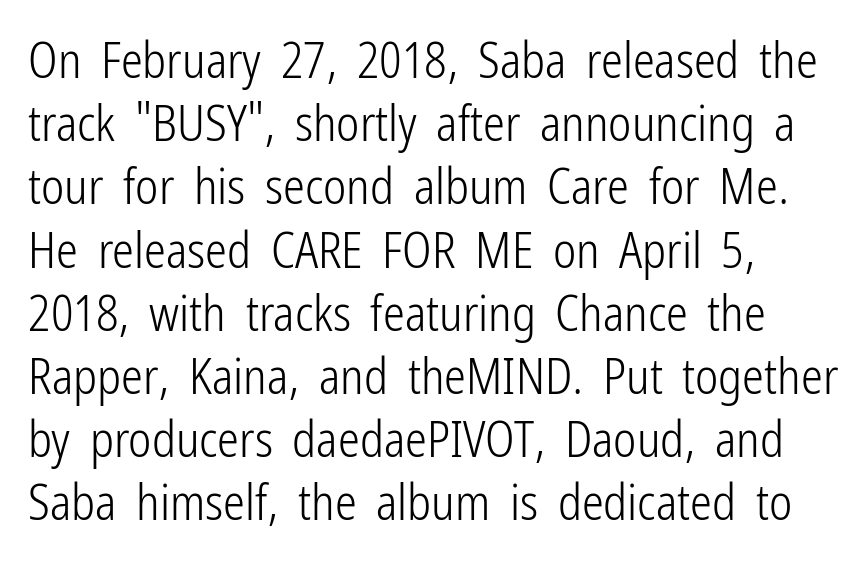
{"serif": "no", "italic": "no", "bold": "no", "weight": "light", "width": "condensed", "stroke_contrast": "low", "x_height": "medium", "monospaced": "no", "underline": "no", "align": "left", "line_spacing": "normal", "line_spacing_ratio": 1.29, "letter_spacing": "normal", "letter_spacing_em": 0.0, "glyph_px": 49}
